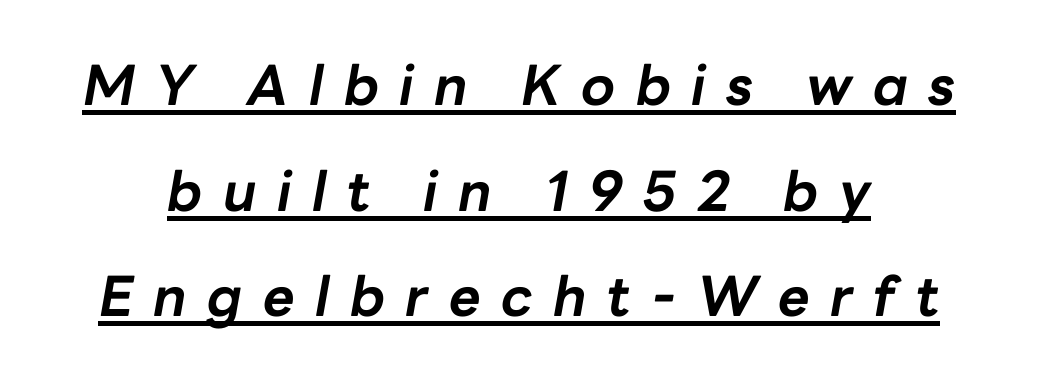
The image shows 55 px bold type, italic (leaning right); set loose line spacing (1.92x), unusually wide letter spacing (+0.37 em), underlined; low stroke contrast and a medium x-height.
